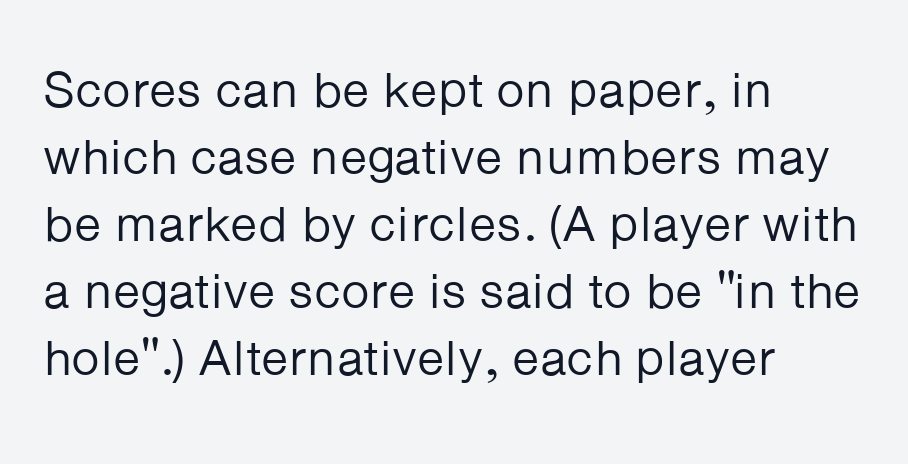
Layout note: lines flush left. The typeface has the unassuming heft of standard copy or less. The letters advance in unequal steps, a hallmark of proportional type. This rendering features lettering with no underline. What kind of face is this? One without serifs — a sans. No italicization has been applied; the sample stays upright.
